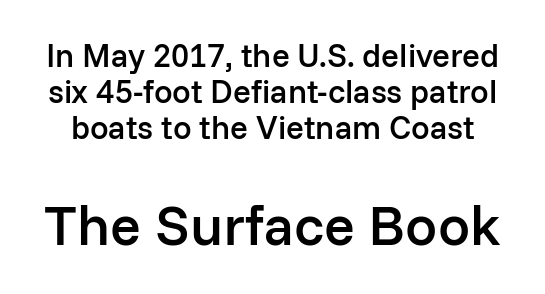
Q: Is the text bold? A: Semi-bold.
Q: Is the text italic (slanted)? A: No, it is upright.
Q: Is the typeface a serif or a sans-serif typeface? A: Sans-serif.
Q: Is the text underlined? A: No.
Q: Is the spacing between letters normal or unusually wide? A: Normal.
Q: Is the spacing between lines tight, normal or loose? A: Tight.
Q: Which block of text is set in a larger size, the first (top) or the second (bottom)? A: The second (bottom) one.
Q: Width (condensed, normal, or wide)? A: Normal.
Q: Stroke contrast? A: Low.
Q: x-height? A: Medium.
Q: Monospaced? A: No.
